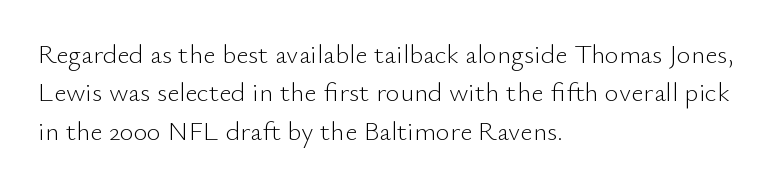
{"italic": "no", "bold": "no", "underline": "no", "align": "left", "line_spacing": "normal", "line_spacing_ratio": 1.42, "letter_spacing": "normal", "letter_spacing_em": 0.0, "glyph_px": 27}
